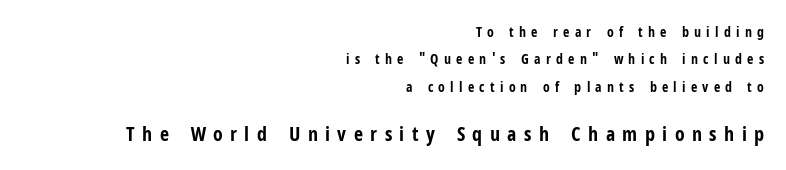
The image shows 20 px bold type, upright; set right-aligned, loose line spacing (1.96x), unusually wide letter spacing (+0.37 em), not underlined; the second (bottom) block is 1.43x larger.
